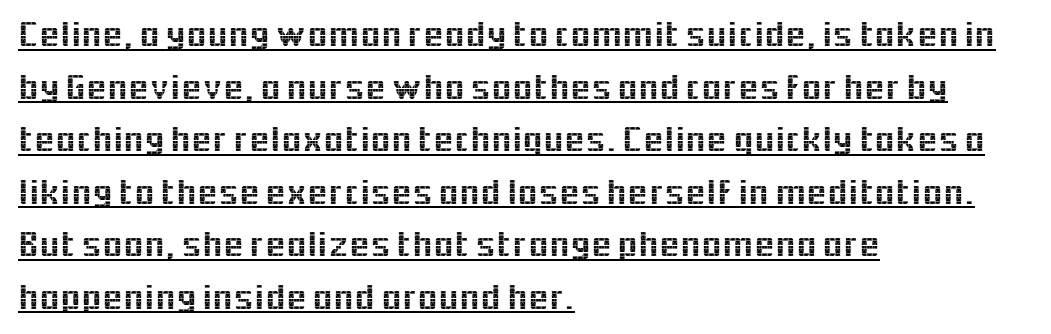
Q: Is the text italic (slanted)? A: No, it is upright.
Q: Is the typeface a serif or a sans-serif typeface? A: Sans-serif.
Q: Is the text underlined? A: Yes.
Q: How is the paragraph aligned? A: Left-aligned.
Q: Is the spacing between letters normal or unusually wide? A: Normal.
Q: Is the spacing between lines tight, normal or loose? A: Normal.
Q: Width (condensed, normal, or wide)? A: Normal.
Q: x-height? A: Medium.
Q: Monospaced? A: No.
